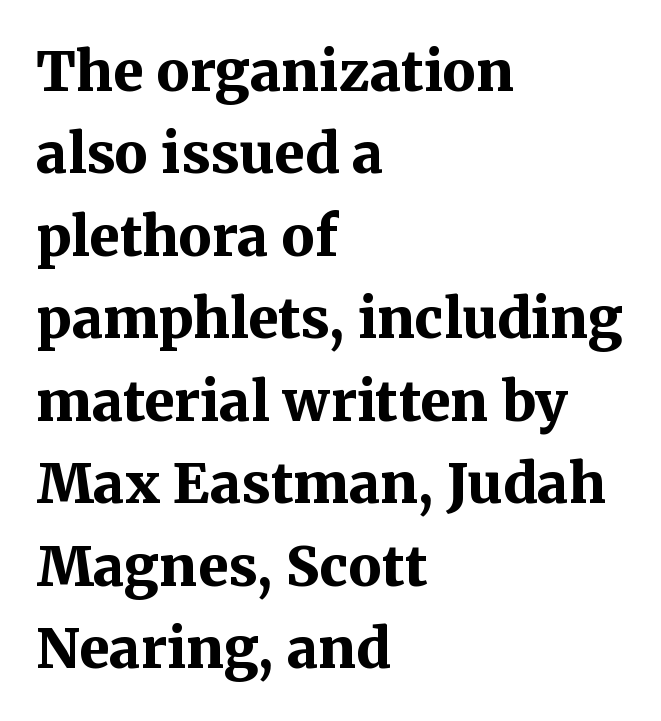
{"serif": "yes", "italic": "no", "bold": "yes", "weight": "bold", "width": "normal", "stroke_contrast": "medium", "x_height": "medium", "monospaced": "no", "underline": "no", "align": "left", "line_spacing": "normal", "line_spacing_ratio": 1.5, "letter_spacing": "normal", "letter_spacing_em": 0.0, "glyph_px": 55}
